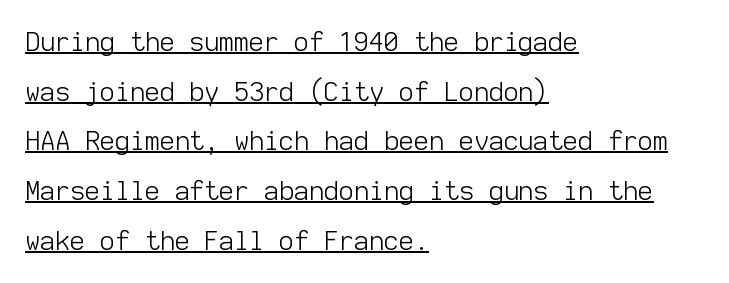
Reading down the block, your eye returns to a fixed left position each line. Does extra space separate the letters? No, they use regular spacing. Is there much room between lines? Yes — plenty of vertical air separates them. Ordinary non-slanted type is in use.
